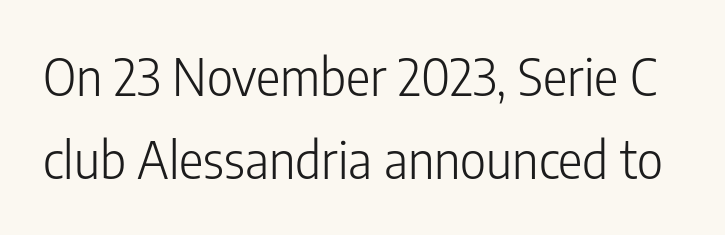
Quick note: interline space is typical. Every stem runs plumb, perpendicular to the baseline. Is the stroke heavy? The answer is a plain regular-or-lighter. How are the letters spaced? Ordinarily, with no added tracking. A typesetter would label this face a sans. No word sits above an underline.
